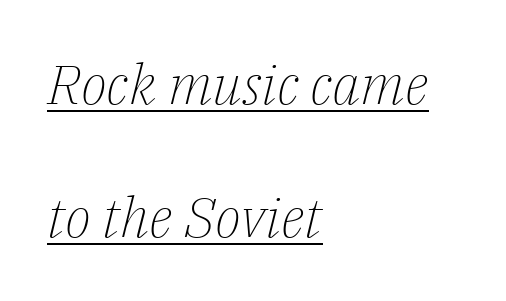
Q: Is the text bold? A: No.
Q: Is the text italic (slanted)? A: Yes, it leans right by about 14 degrees.
Q: Is the typeface a serif or a sans-serif typeface? A: Serif.
Q: Is the text underlined? A: Yes.
Q: How is the paragraph aligned? A: Left-aligned.
Q: Is the spacing between letters normal or unusually wide? A: Normal.
Q: Is the spacing between lines tight, normal or loose? A: Loose.
Q: Width (condensed, normal, or wide)? A: Normal.
Q: Stroke contrast? A: Low.
Q: x-height? A: Medium.
Q: Monospaced? A: No.
